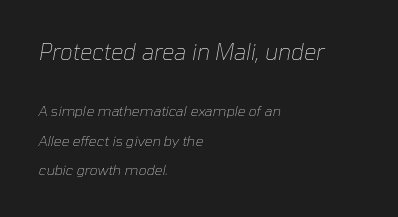
{"italic": "yes", "lean": "right", "slant_degrees": 10, "bold": "no", "underline": "no", "align": "left", "line_spacing": "loose", "line_spacing_ratio": 2.11, "letter_spacing": "normal", "letter_spacing_em": 0.0, "larger_block": "first", "size_ratio": 1.57, "glyph_px": 22}
